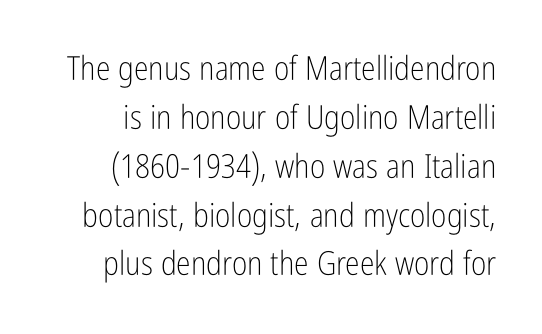
Q: Is the text bold? A: No.
Q: Is the text italic (slanted)? A: No, it is upright.
Q: Is the typeface a serif or a sans-serif typeface? A: Sans-serif.
Q: Is the text underlined? A: No.
Q: Is the spacing between letters normal or unusually wide? A: Normal.
Q: Is the spacing between lines tight, normal or loose? A: Normal.
Q: Width (condensed, normal, or wide)? A: Condensed.
Q: Stroke contrast? A: Low.
Q: x-height? A: Medium.
Q: Monospaced? A: No.
